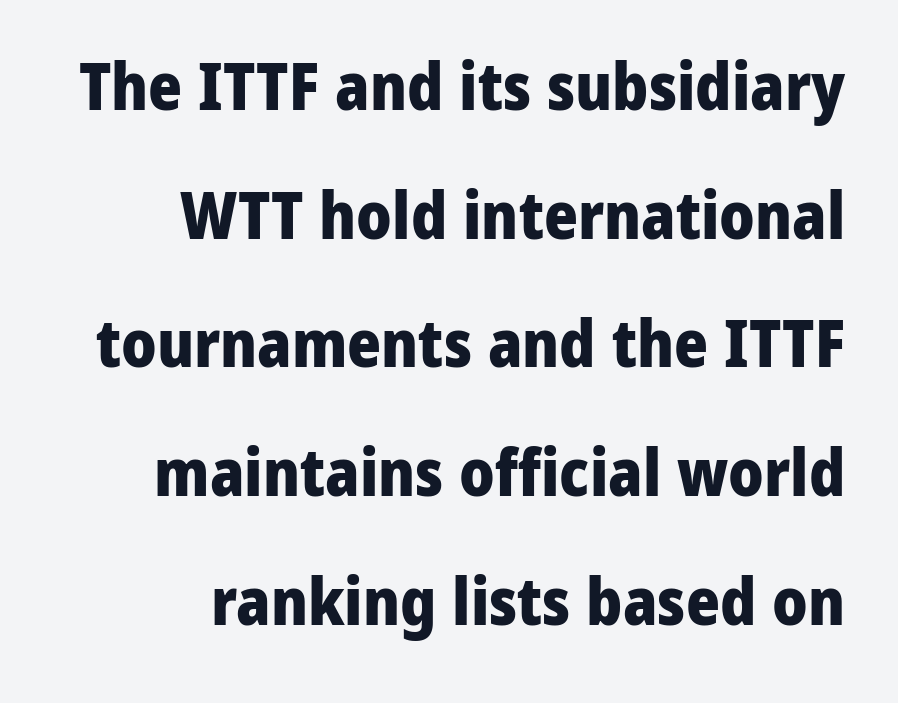
Q: Is the text bold? A: Yes.
Q: Is the text italic (slanted)? A: No, it is upright.
Q: Is the typeface a serif or a sans-serif typeface? A: Sans-serif.
Q: Is the text underlined? A: No.
Q: How is the paragraph aligned? A: Right-aligned.
Q: Is the spacing between letters normal or unusually wide? A: Normal.
Q: Is the spacing between lines tight, normal or loose? A: Loose.
Q: Width (condensed, normal, or wide)? A: Normal.
Q: Stroke contrast? A: Low.
Q: x-height? A: Medium.
Q: Monospaced? A: No.
